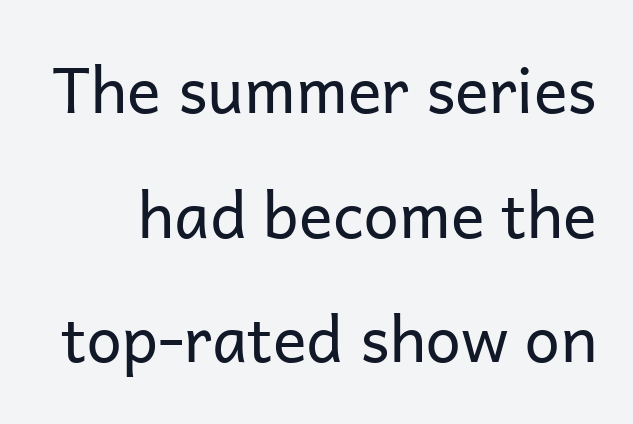
The image shows 63 px regular-weight sans-serif type, upright; set loose line spacing (1.98x), normal letter spacing, not underlined; low stroke contrast and a medium x-height.
